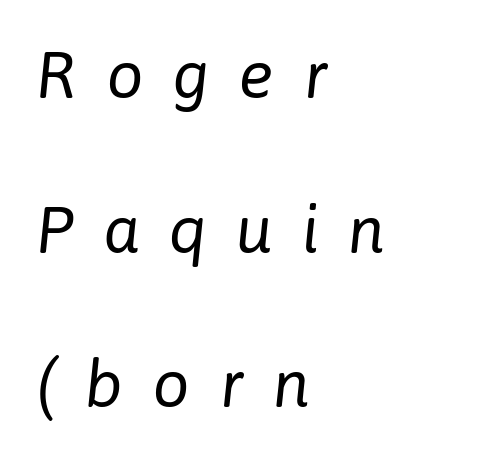
The image shows 65 px regular-weight type, italic (leaning right); set left-aligned, loose line spacing (2.38x), unusually wide letter spacing (+0.46 em), not underlined; low stroke contrast and a medium x-height.
